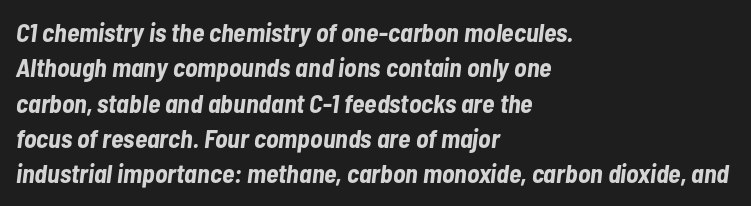
The image shows 26 px bold type, italic (leaning right); set left-aligned, normal line spacing (1.36x), normal letter spacing, not underlined.
